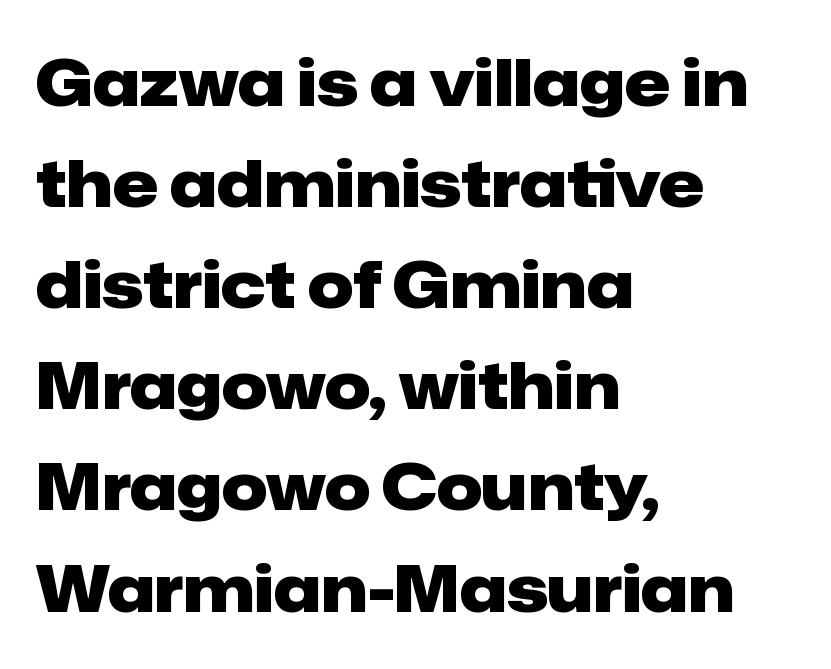
{"serif": "no", "italic": "no", "bold": "yes", "weight": "heavy", "width": "normal", "stroke_contrast": "low", "x_height": "medium", "monospaced": "no", "underline": "no", "align": "left", "line_spacing": "normal", "line_spacing_ratio": 1.58, "letter_spacing": "normal", "letter_spacing_em": 0.0, "glyph_px": 64}
